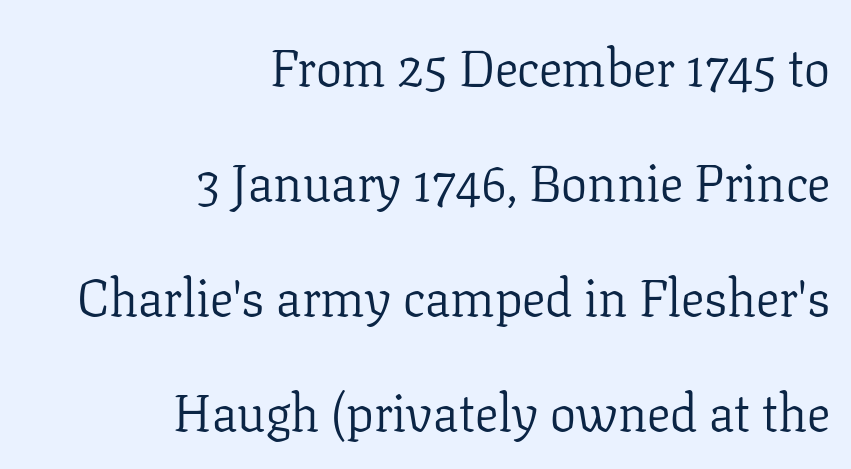
Characters remain perfectly vertical along every line. Note the varied advance widths — an 'i' is clearly narrower than an 'm'. In terms of letterform style, serifs are clearly present. If you measured baseline to baseline, you'd find a long distance. Decoration check: the copy has no underline. Line endings align vertically; line beginnings do not.
